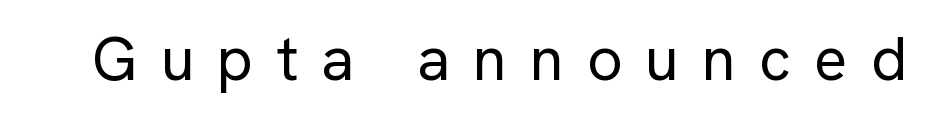
The image shows 62 px regular-weight sans-serif type, upright; set unusually wide letter spacing (+0.37 em), not underlined; low stroke contrast and a medium x-height.
